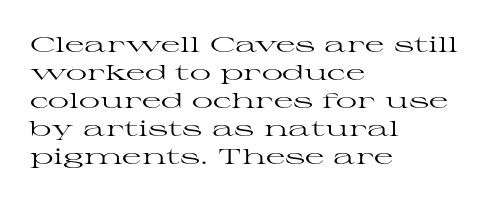
The paragraph has a hard left edge and a soft right edge. Rows of type keep a routine distance in the vertical direction. The letters sit at their default tracking, neither squeezed nor spread. Posture: vertical.
